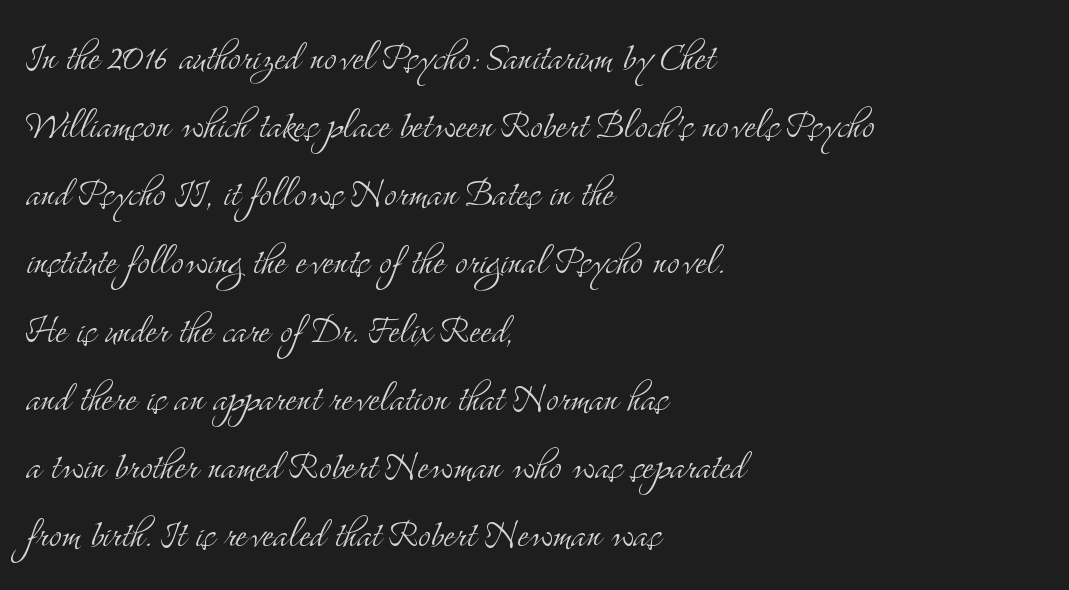
The image shows 48 px light, condensed serif type; set left-aligned, normal line spacing (1.42x), normal letter spacing, not underlined; medium stroke contrast and a small x-height.
